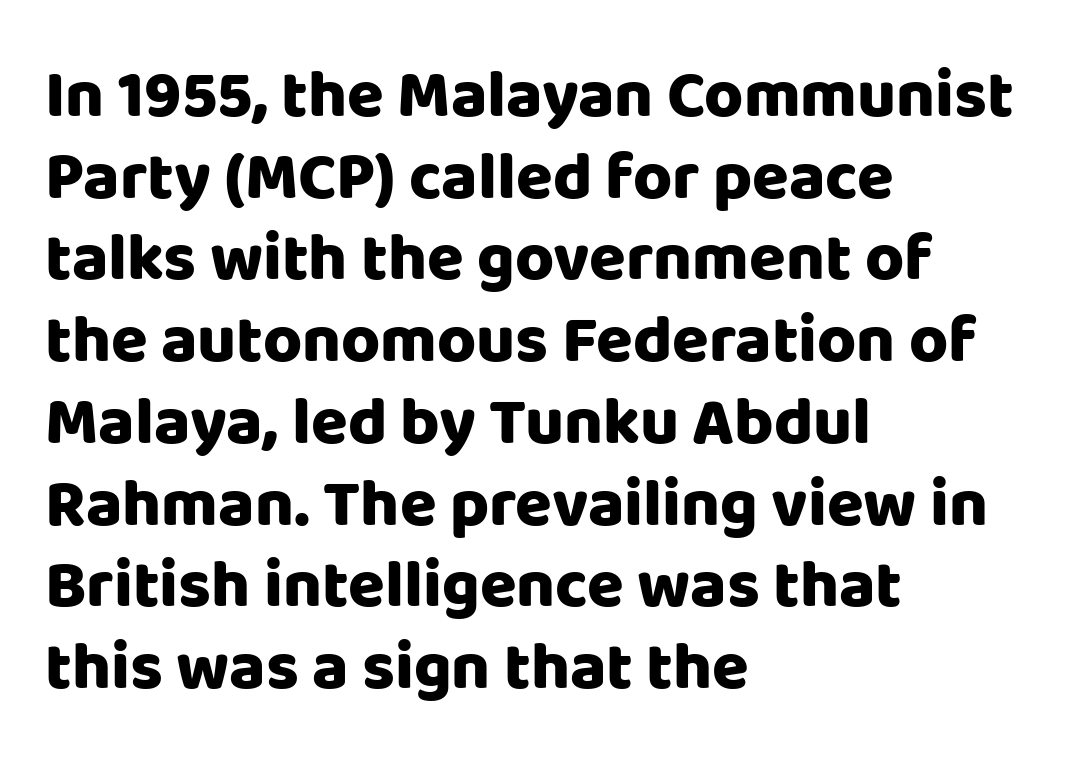
{"serif": "no", "italic": "no", "bold": "yes", "weight": "heavy", "width": "normal", "stroke_contrast": "low", "x_height": "large", "monospaced": "no", "underline": "no", "align": "left", "line_spacing_ratio": 1.22, "letter_spacing": "normal", "letter_spacing_em": 0.0, "glyph_px": 67}
